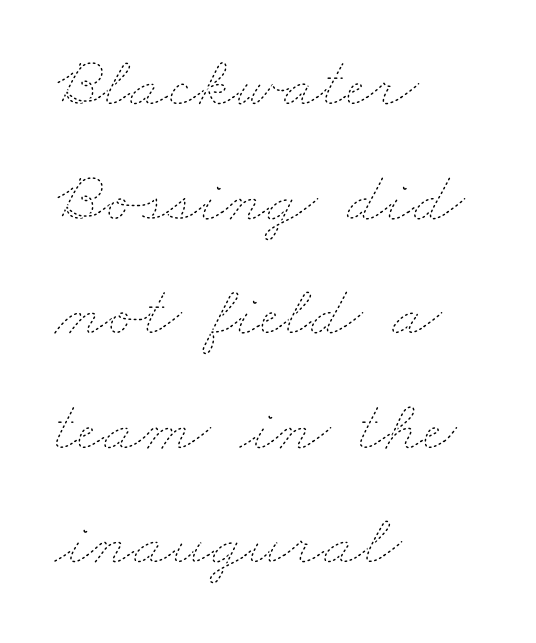
The strokes carry an ordinary text weight at most. Looks like regular typesetting: each glyph gets only the width it needs. The face used here is rendered with its standard letterfit. The paragraph has a hard left edge and a soft right edge. Type without underlining.
